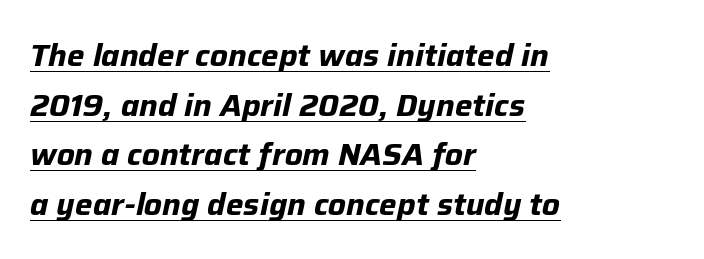
Q: Is the text bold? A: Yes.
Q: Is the text italic (slanted)? A: Yes, it leans right by about 12 degrees.
Q: Is the text underlined? A: Yes.
Q: How is the paragraph aligned? A: Left-aligned.
Q: Is the spacing between letters normal or unusually wide? A: Normal.
Q: Is the spacing between lines tight, normal or loose? A: Normal.
Q: Width (condensed, normal, or wide)? A: Normal.
Q: Stroke contrast? A: Low.
Q: x-height? A: Medium.
Q: Monospaced? A: No.
